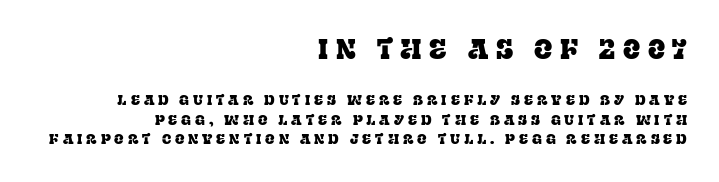
Look at the glyph heights: the upper group is clearly the bigger setting. Each row of text sits above clean, open space. The lines sit at an ordinary, default distance from one another. Characters follow at a spacing far wider than the type designer built in.
